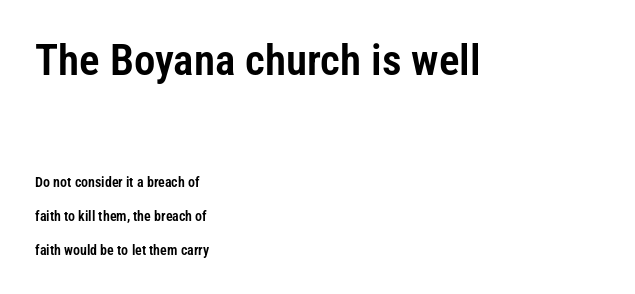
The image shows 43 px condensed sans-serif type, upright; set left-aligned, loose line spacing (2.43x), normal letter spacing, not underlined; the first (top) block is 3.07x larger; low stroke contrast and a medium x-height.
